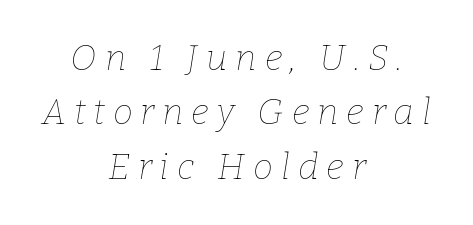
Q: Is the text bold? A: No.
Q: Is the text italic (slanted)? A: Yes, it leans right by about 9 degrees.
Q: Is the text underlined? A: No.
Q: How is the paragraph aligned? A: Centered.
Q: Is the spacing between letters normal or unusually wide? A: Unusually wide.
Q: Is the spacing between lines tight, normal or loose? A: Normal.
Q: Width (condensed, normal, or wide)? A: Normal.
Q: Stroke contrast? A: Low.
Q: x-height? A: Medium.
Q: Monospaced? A: No.
